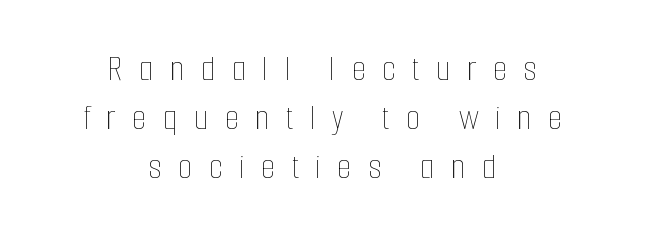
{"italic": "no", "bold": "no", "weight": "thin", "width": "condensed", "stroke_contrast": "low", "x_height": "medium", "monospaced": "no", "underline": "no", "align": "center", "line_spacing": "normal", "line_spacing_ratio": 1.33, "letter_spacing": "wide", "letter_spacing_em": 0.44, "glyph_px": 37}
